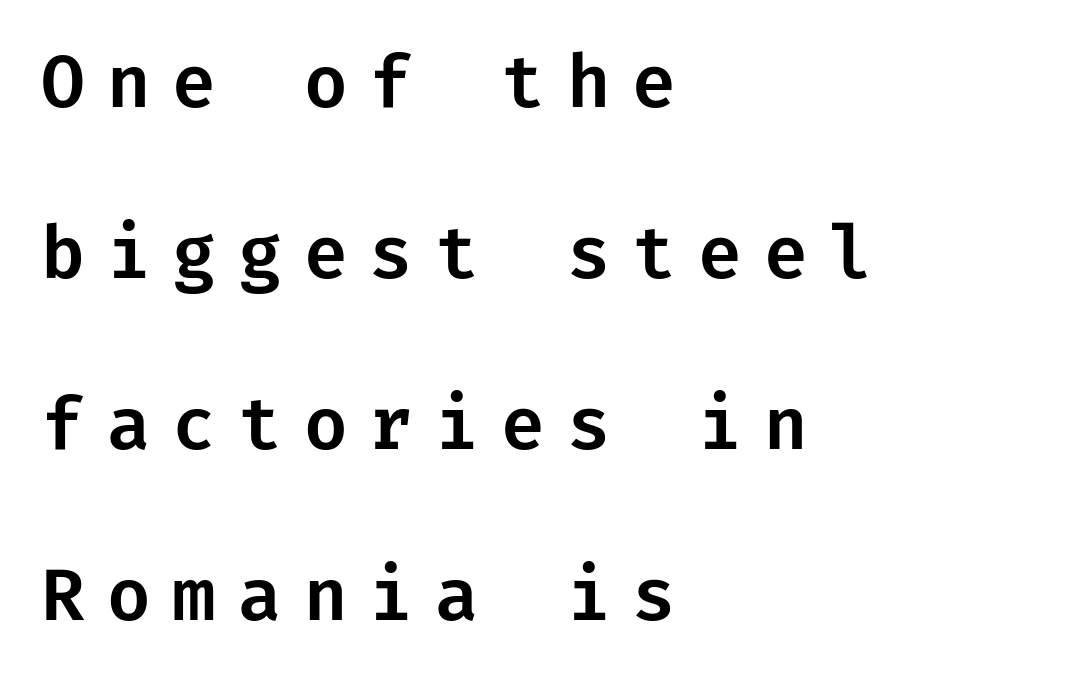
The face used here is a sans, in the tradition of grotesques and geometrics. Unmarked baselines from the first word to the last. These lines stack with their left ends in a neat column. Leading is clearly above the norm, producing a sparse column.
